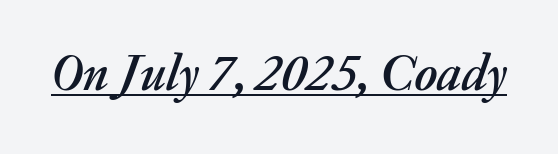
Here the designer chose a conventional face with non-uniform glyph widths. In designer terms, the underline attribute is active on this setting. Nobody touched the tracking dial on this one. Every character sits at an angle, as italics do.
